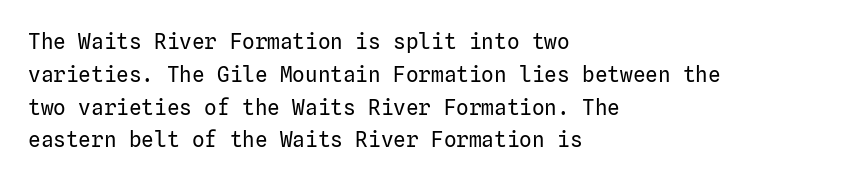
Upright lettering throughout. The rows are spaced the way most documents space them. These lines stack with their left ends in a neat column. The space beneath each line is pristine and unruled. This sample uses plain, unmodified letter spacing. Stem width sits at or under what a default text font uses.
